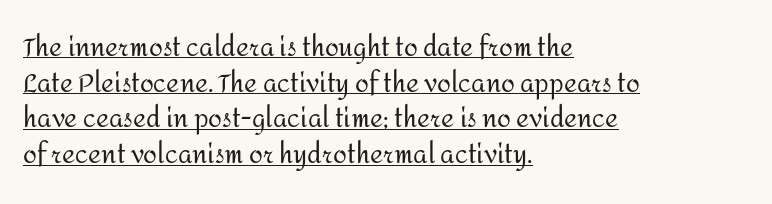
The strokes carry an ordinary text weight at most. Notice how a bar underscores the lettering throughout. The rendering keeps characters at their native spacing. Italic? Not at all — the glyphs are vertical. Regular leading. Horizontal alignment here is leftward, the default for most running prose.
